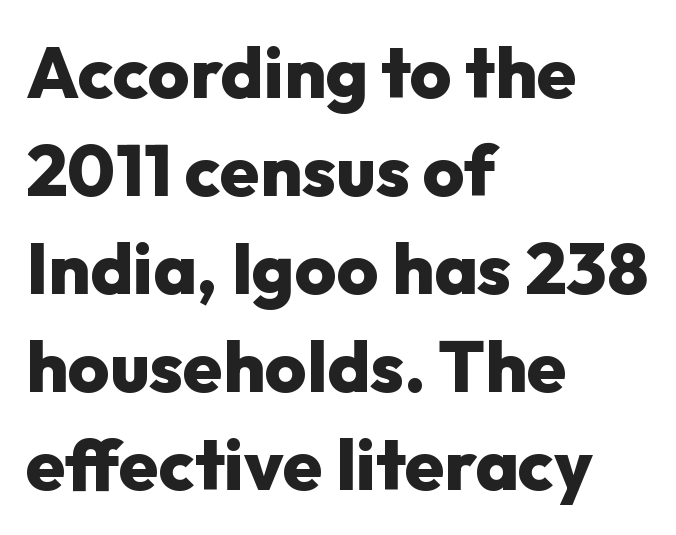
When letters stand straight like this, we call the style roman or upright. Varying glyph widths throughout — classic text-font behaviour. Strong, thick strokes mark this as bold type. Compared with a centered layout, this one pins lines to the left instead. The line texture is even and compact thanks to regular tracking.
